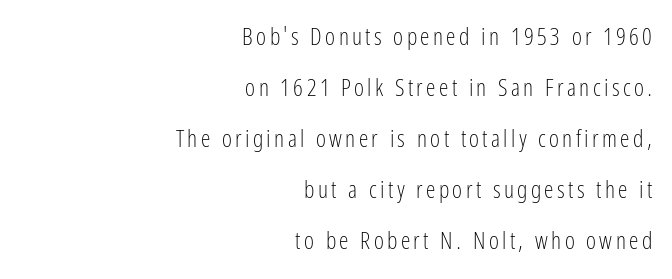
{"italic": "no", "bold": "no", "underline": "no", "align": "right", "line_spacing": "loose", "line_spacing_ratio": 2.13, "glyph_px": 24}
